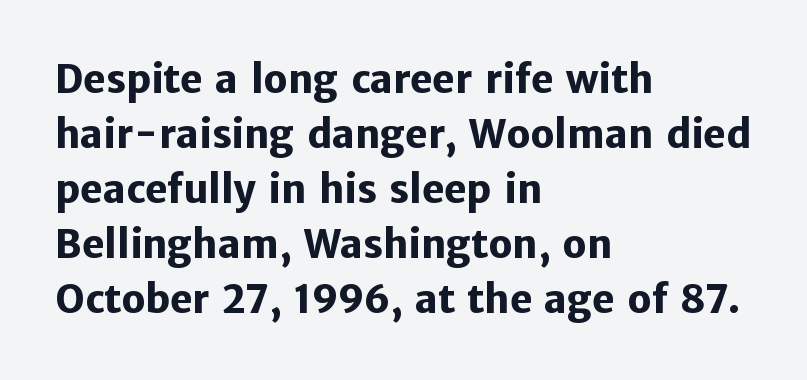
These lines were composed using upright roman letters. The rendering shows plain stroke endings on the letterforms — a sans-serif design. Vertically, the passage feels balanced, rows spaced as you'd expect. Underlining? Definitely not there. The sample has been set heavy, in full bold. Is this a fixed-width face? No — the glyphs have proportional, varying widths.
